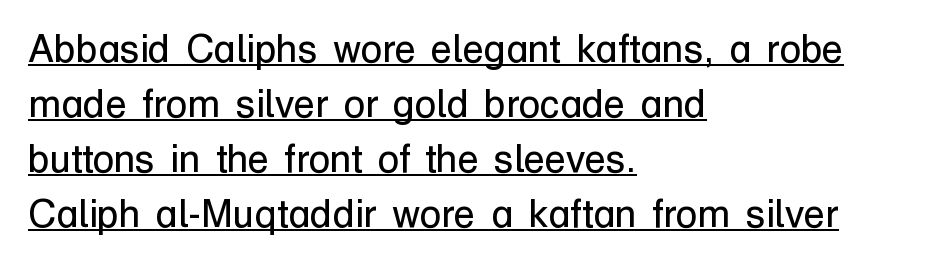
A rule runs beneath these lines of type. A sans-serif font was chosen for this passage. The lines are quadded left. Nope, not italic — everything's standing straight. The strokes are not fattened; the text isn't bold. Tracking value appears to be zero — textbook default spacing.
